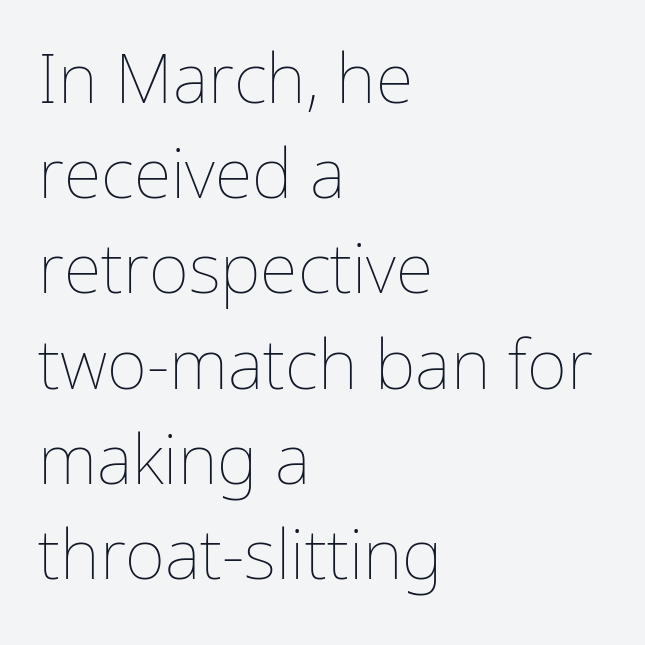
Plain, unruled lines of type. If you drew a line through each stem, it would be perfectly vertical. The letters sit at their default tracking, neither squeezed nor spread. If you drew a ruler down the left edge, every line would touch it. Here the designer chose a conventional face with non-uniform glyph widths. A normal amount of white space separates one row of letters from the next.
